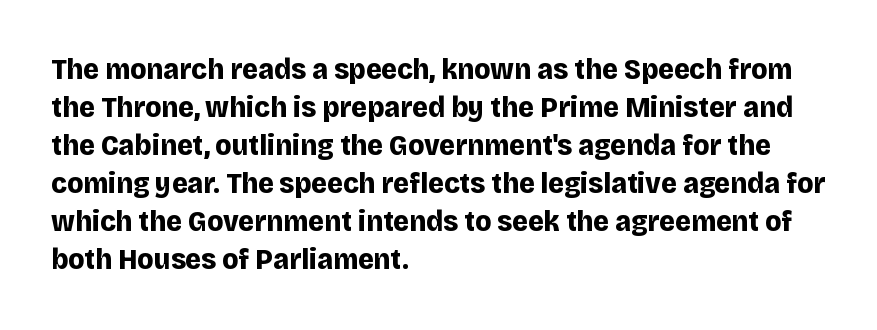
The image shows 30 px bold sans-serif type, upright; set left-aligned, normal line spacing (1.27x), normal letter spacing, not underlined; low stroke contrast and a large x-height.
